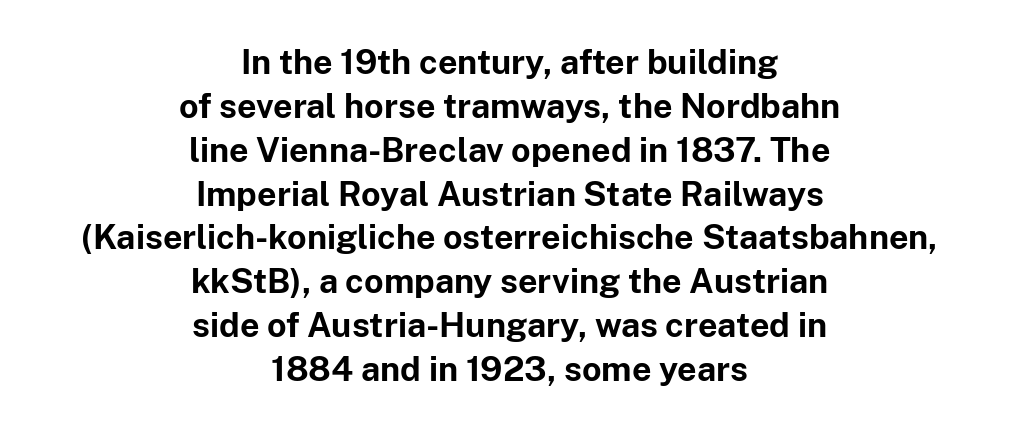
You can tell from the bare stems that sans-serif type was used. The face used here has the dense, thick strokes of a bold. The rendering keeps characters at their native spacing. The letters advance in unequal steps, a hallmark of proportional type. Decoration check: the copy has no underline.
